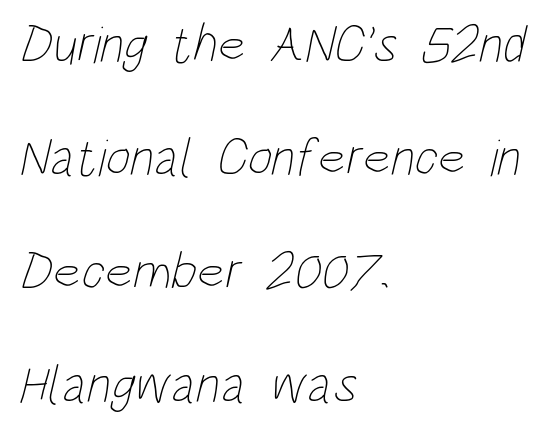
Q: Is the text bold? A: No.
Q: Is the text underlined? A: No.
Q: How is the paragraph aligned? A: Left-aligned.
Q: Is the spacing between letters normal or unusually wide? A: Normal.
Q: Is the spacing between lines tight, normal or loose? A: Loose.
Q: Width (condensed, normal, or wide)? A: Condensed.
Q: Stroke contrast? A: Low.
Q: x-height? A: Large.
Q: Monospaced? A: No.
